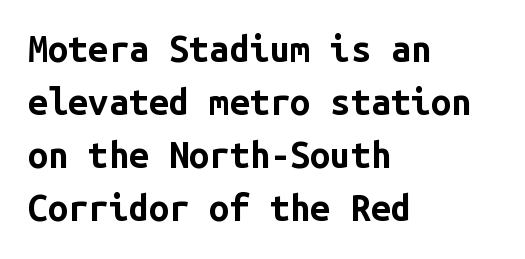
{"serif": "no", "italic": "no", "bold": "yes", "weight": "bold", "width": "normal", "stroke_contrast": "low", "x_height": "medium", "monospaced": "yes", "underline": "no", "align": "left", "line_spacing": "normal", "line_spacing_ratio": 1.47, "letter_spacing": "normal", "letter_spacing_em": 0.0, "glyph_px": 36}
